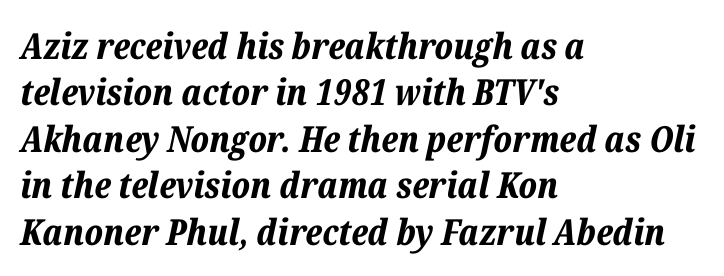
{"italic": "yes", "lean": "right", "slant_degrees": 12, "bold": "yes", "weight": "bold", "width": "normal", "stroke_contrast": "low", "x_height": "medium", "monospaced": "no", "underline": "no", "align": "left", "line_spacing": "normal", "line_spacing_ratio": 1.29, "letter_spacing": "normal", "letter_spacing_em": 0.0, "glyph_px": 36}
